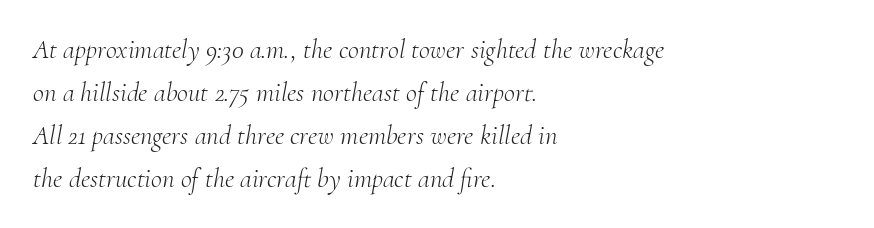
{"italic": "yes", "lean": "right", "slant_degrees": 10, "bold": "no", "underline": "no", "align": "left", "line_spacing": "normal", "line_spacing_ratio": 1.59, "letter_spacing": "normal", "letter_spacing_em": 0.0, "glyph_px": 27}
